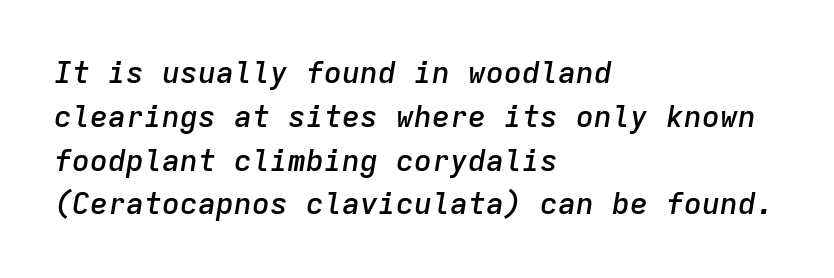
Q: Is the text bold? A: Semi-bold.
Q: Is the text italic (slanted)? A: Yes, it leans right by about 9 degrees.
Q: Is the text underlined? A: No.
Q: How is the paragraph aligned? A: Left-aligned.
Q: Is the spacing between letters normal or unusually wide? A: Normal.
Q: Is the spacing between lines tight, normal or loose? A: Normal.
Q: Width (condensed, normal, or wide)? A: Normal.
Q: Stroke contrast? A: Low.
Q: x-height? A: Medium.
Q: Monospaced? A: Yes.
